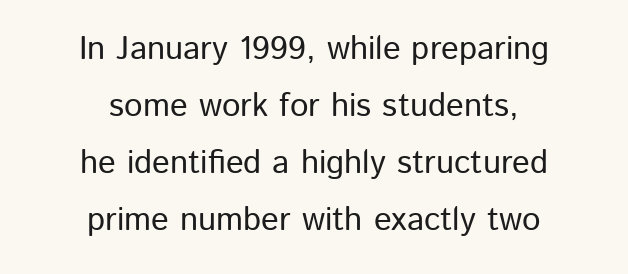
Q: Is the text italic (slanted)? A: No, it is upright.
Q: Is the typeface a serif or a sans-serif typeface? A: Sans-serif.
Q: Is the text underlined? A: No.
Q: How is the paragraph aligned? A: Centered.
Q: Is the spacing between letters normal or unusually wide? A: Normal.
Q: Width (condensed, normal, or wide)? A: Normal.
Q: Stroke contrast? A: Low.
Q: x-height? A: Medium.
Q: Monospaced? A: No.
